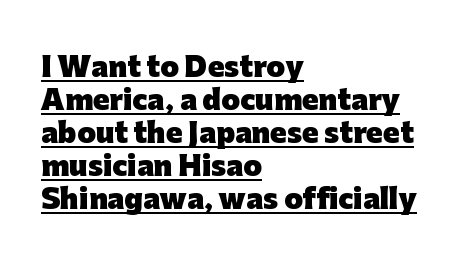
Rendered with straight, roman letterforms. The sample's only ornament is a line tracing under the words. Line starts are locked; line ends wander. You'd pick this weight for a headline — it's a proper bold.
